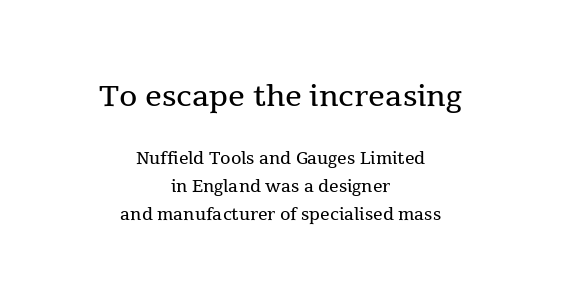
{"serif": "yes", "italic": "no", "bold": "no", "weight": "regular", "width": "normal", "x_height": "medium", "monospaced": "no", "underline": "no", "align": "center", "line_spacing_ratio": 1.16, "letter_spacing": "normal", "letter_spacing_em": 0.0, "larger_block": "first", "size_ratio": 1.75, "glyph_px": 42}
